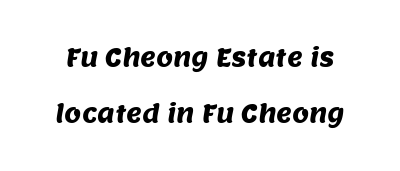
Plain, unruled lines of type. Look at the tracking — it's just the regular setting, nothing added. You could fit nearly another row in the gap between these rows.
